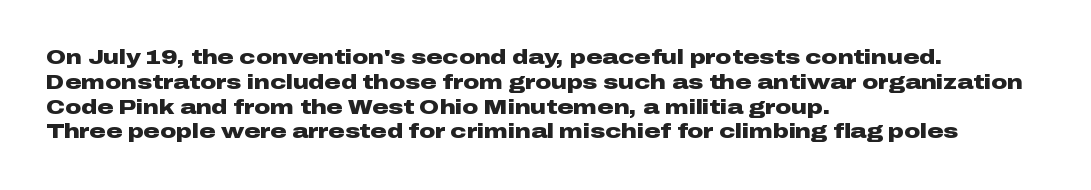
Q: Is the text bold? A: Yes.
Q: Is the text italic (slanted)? A: No, it is upright.
Q: Is the text underlined? A: No.
Q: How is the paragraph aligned? A: Left-aligned.
Q: Is the spacing between letters normal or unusually wide? A: Normal.
